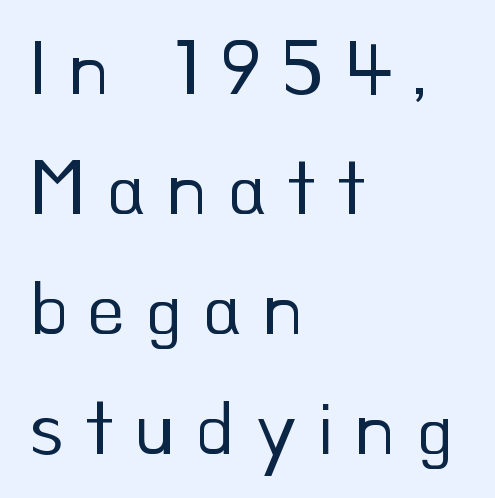
The image shows 78 px regular-weight sans-serif type, upright; set left-aligned, normal line spacing (1.54x), unusually wide letter spacing (+0.26 em), not underlined; low stroke contrast and a small x-height.
